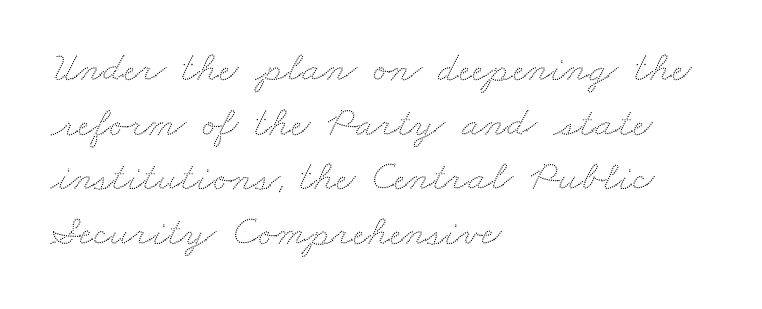
Check under the words: just untouched page. Horizontal bands of white between lines are of average thickness. Notice how the passage keeps a crisp vertical edge on the left only. This sample uses plain, unmodified letter spacing. Varying glyph widths throughout — classic text-font behaviour.
